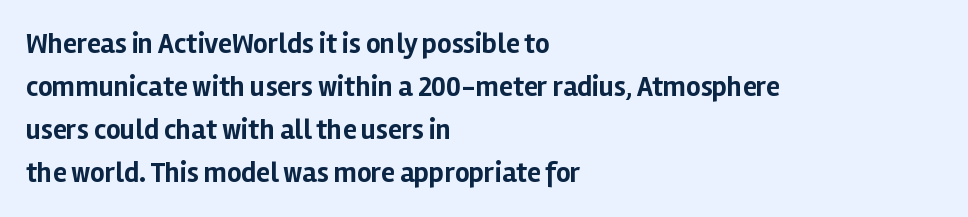
{"serif": "no", "italic": "no", "bold": "yes", "weight": "bold", "width": "normal", "stroke_contrast": "low", "x_height": "medium", "monospaced": "no", "underline": "no", "align": "left", "line_spacing": "normal", "line_spacing_ratio": 1.53, "letter_spacing": "normal", "letter_spacing_em": 0.0, "glyph_px": 28}
